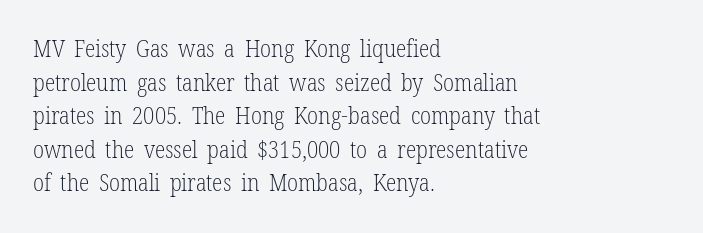
{"italic": "no", "bold": "no", "underline": "no", "align": "left", "line_spacing": "normal", "line_spacing_ratio": 1.4, "letter_spacing": "normal", "letter_spacing_em": 0.0, "glyph_px": 24}
